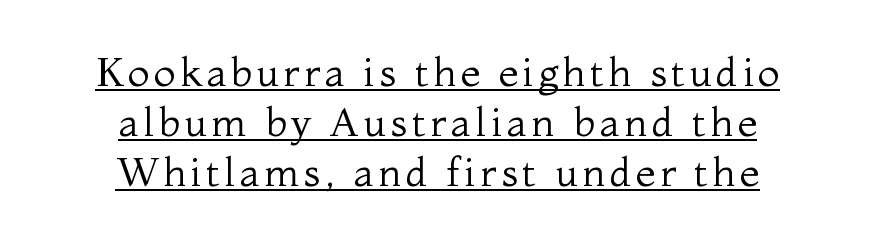
Whoever set this chose a conventional vertical rhythm. Each letter keeps its own natural width here, so spacing adapts to shape. The lettering holds an erect, upright posture throughout. Caption: face not bold, strokes unweighted. Alignment: centered.
